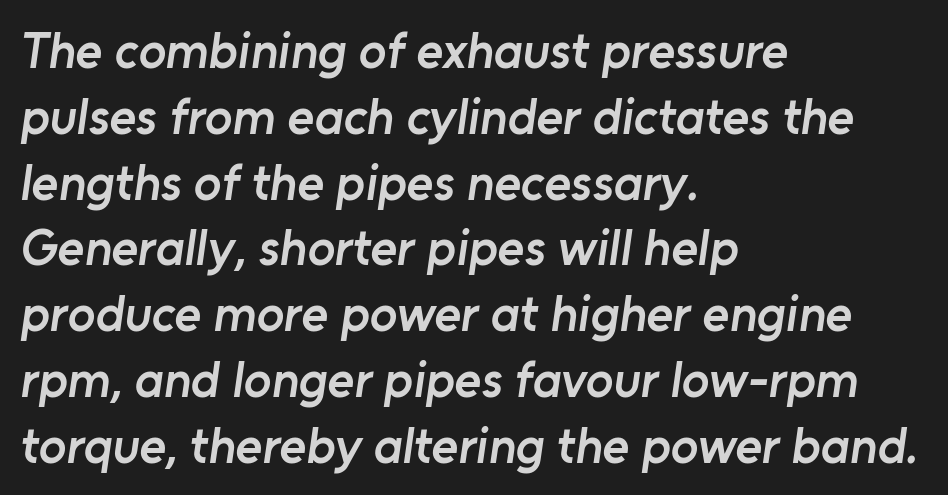
The image shows 51 px semibold sans-serif type; set left-aligned, normal line spacing (1.29x), normal letter spacing, not underlined; low stroke contrast and a medium x-height.
